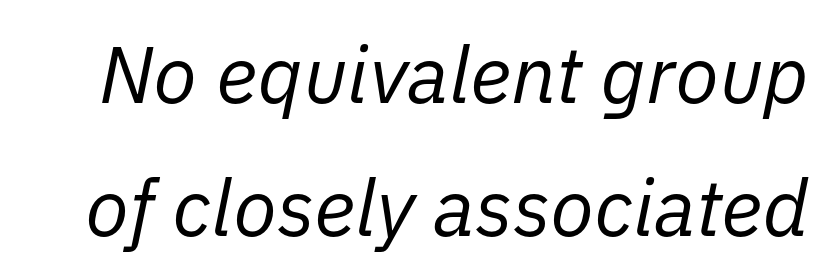
The type is set solid horizontally, with unmodified tracking. Proportional: the letters do not fall into vertical columns. Nobody drew a line under any word here. Designer's note — italics engaged. The rendering uses a moderate line-height, typical for paragraphs.
